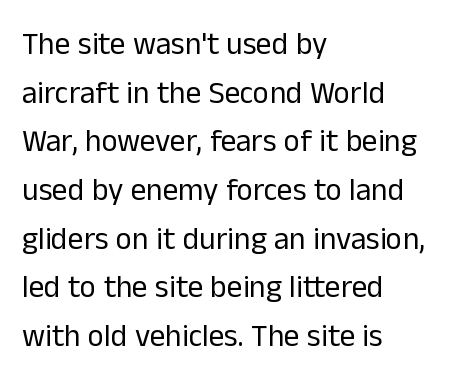
{"serif": "no", "italic": "no", "bold": "no", "weight": "regular", "width": "normal", "stroke_contrast": "low", "x_height": "medium", "monospaced": "no", "underline": "no", "align": "left", "line_spacing": "normal", "line_spacing_ratio": 1.57, "letter_spacing": "normal", "letter_spacing_em": 0.0, "glyph_px": 31}
